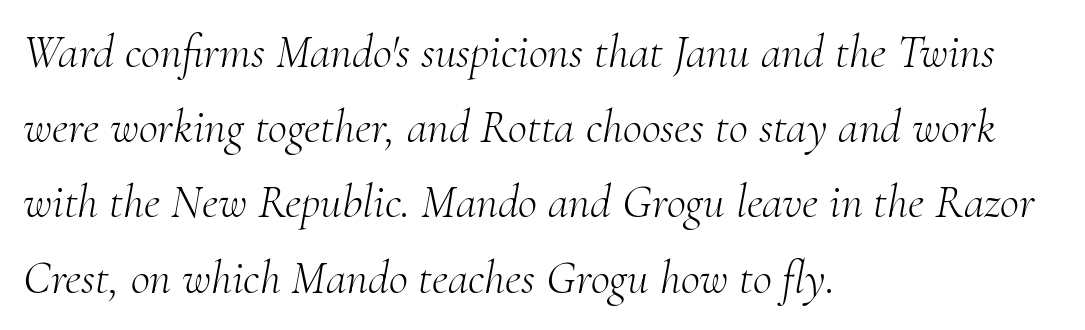
Q: Is the text bold? A: No.
Q: Is the text italic (slanted)? A: Yes, it leans right by about 10 degrees.
Q: Is the typeface a serif or a sans-serif typeface? A: Serif.
Q: Is the text underlined? A: No.
Q: How is the paragraph aligned? A: Left-aligned.
Q: Is the spacing between letters normal or unusually wide? A: Normal.
Q: Is the spacing between lines tight, normal or loose? A: Normal.
Q: Width (condensed, normal, or wide)? A: Normal.
Q: Stroke contrast? A: Medium.
Q: x-height? A: Small.
Q: Monospaced? A: No.
